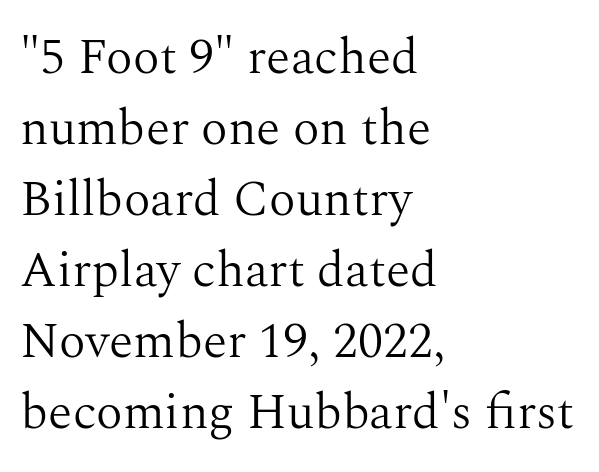
The image shows 50 px light serif type, upright; set left-aligned, normal line spacing (1.42x), normal letter spacing, not underlined; medium stroke contrast and a medium x-height.
